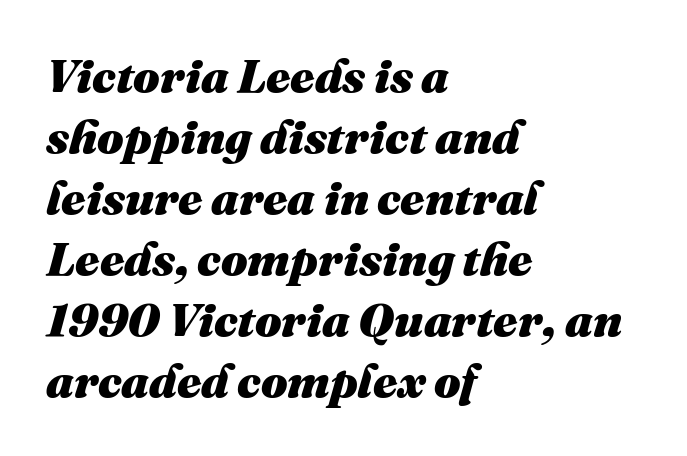
The image shows 47 px heavy type, italic (leaning right); set left-aligned, normal line spacing (1.3x), normal letter spacing, not underlined; medium stroke contrast and a medium x-height.
